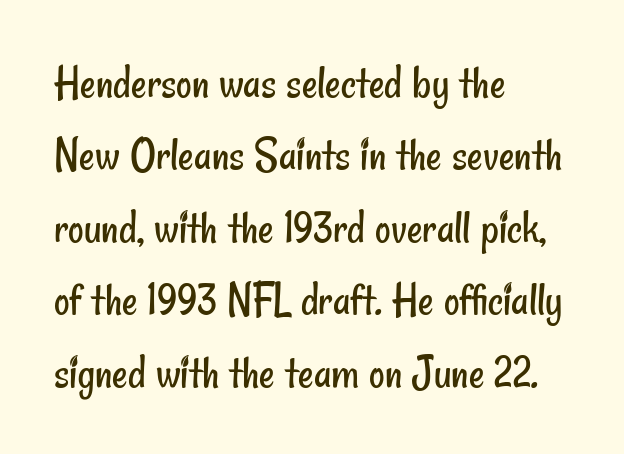
{"serif": "no", "bold": "no", "weight": "regular", "width": "condensed", "stroke_contrast": "low", "x_height": "small", "monospaced": "no", "underline": "no", "align": "left", "line_spacing": "normal", "line_spacing_ratio": 1.51, "letter_spacing": "normal", "letter_spacing_em": 0.0, "glyph_px": 48}
